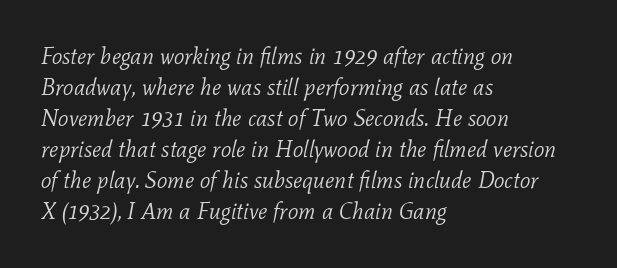
Q: Is the text bold? A: No.
Q: Is the text italic (slanted)? A: Yes, it leans right by about 11 degrees.
Q: Is the text underlined? A: No.
Q: How is the paragraph aligned? A: Left-aligned.
Q: Is the spacing between letters normal or unusually wide? A: Normal.
Q: Is the spacing between lines tight, normal or loose? A: Normal.
